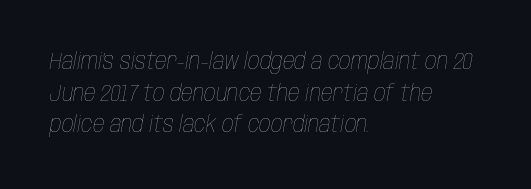
{"italic": "yes", "lean": "right", "slant_degrees": 10, "bold": "no", "underline": "no", "align": "left", "line_spacing": "normal", "line_spacing_ratio": 1.37, "letter_spacing": "normal", "letter_spacing_em": 0.0, "glyph_px": 23}
